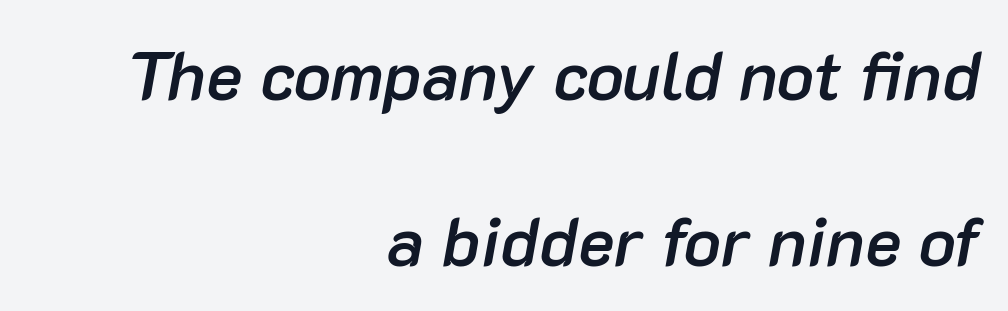
The image shows 69 px semibold type, italic (leaning right); set right-aligned, loose line spacing (2.4x), normal letter spacing, not underlined; low stroke contrast and a medium x-height.
